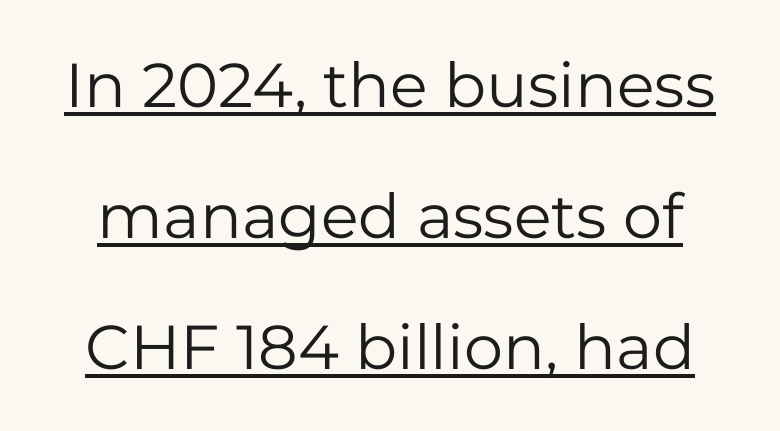
{"serif": "no", "italic": "no", "bold": "no", "weight": "regular", "width": "normal", "stroke_contrast": "low", "x_height": "medium", "monospaced": "no", "underline": "yes", "line_spacing": "loose", "line_spacing_ratio": 2.11, "letter_spacing": "normal", "letter_spacing_em": 0.0, "glyph_px": 62}
